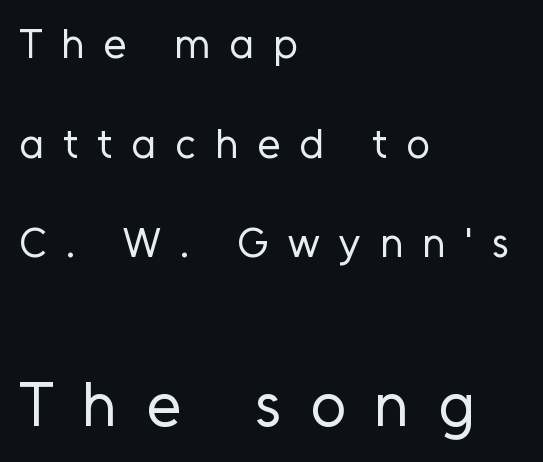
The image shows 62 px regular-weight sans-serif type, upright; set left-aligned, loose line spacing (2.43x), unusually wide letter spacing (+0.47 em), not underlined; the second (bottom) block is 1.51x larger; low stroke contrast and a medium x-height.
